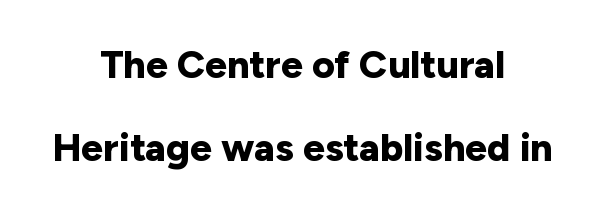
The image shows 39 px bold sans-serif type, upright; set centered, loose line spacing (2.14x), normal letter spacing, not underlined; low stroke contrast and a medium x-height.
